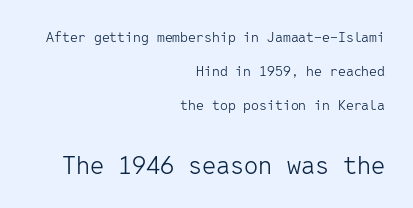
{"italic": "no", "bold": "no", "underline": "no", "align": "right", "line_spacing": "loose", "line_spacing_ratio": 2.42, "letter_spacing": "normal", "letter_spacing_em": 0.0, "larger_block": "second", "size_ratio": 1.79, "glyph_px": 25}
